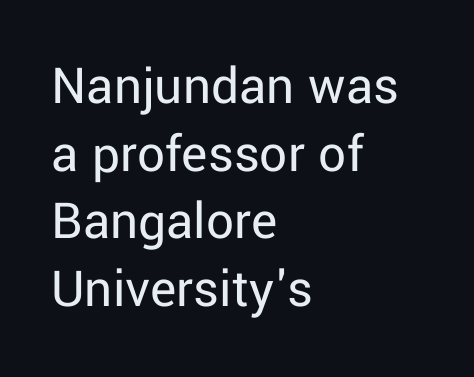
{"serif": "no", "italic": "no", "bold": "no", "weight": "regular", "width": "normal", "stroke_contrast": "low", "x_height": "medium", "monospaced": "no", "underline": "no", "align": "left", "line_spacing_ratio": 1.23, "letter_spacing": "normal", "letter_spacing_em": 0.0, "glyph_px": 55}
